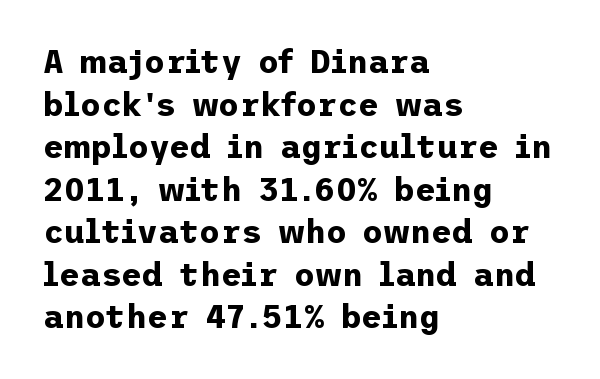
{"serif": "no", "italic": "no", "bold": "yes", "weight": "bold", "width": "normal", "stroke_contrast": "low", "x_height": "medium", "underline": "no", "align": "left", "line_spacing": "normal", "line_spacing_ratio": 1.33, "letter_spacing": "normal", "letter_spacing_em": 0.0, "glyph_px": 32}
